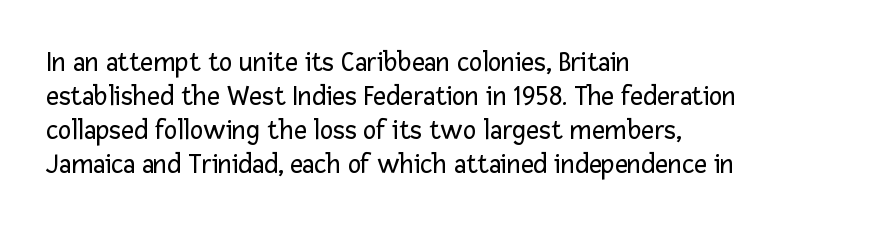
Q: Is the text bold? A: No.
Q: Is the text italic (slanted)? A: No, it is upright.
Q: Is the typeface a serif or a sans-serif typeface? A: Sans-serif.
Q: Is the text underlined? A: No.
Q: How is the paragraph aligned? A: Left-aligned.
Q: Is the spacing between letters normal or unusually wide? A: Normal.
Q: Width (condensed, normal, or wide)? A: Normal.
Q: Stroke contrast? A: Low.
Q: x-height? A: Medium.
Q: Monospaced? A: No.
